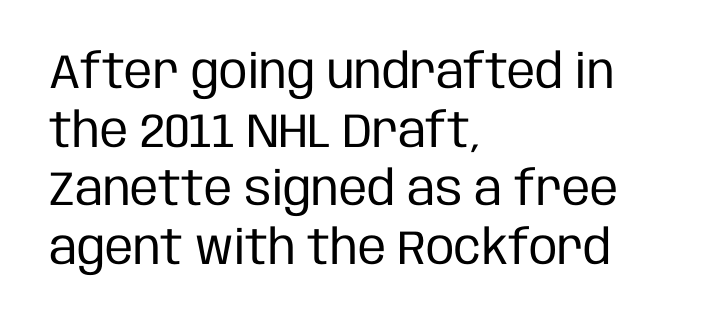
Q: Is the text bold? A: No.
Q: Is the text italic (slanted)? A: No, it is upright.
Q: Is the typeface a serif or a sans-serif typeface? A: Sans-serif.
Q: Is the text underlined? A: No.
Q: How is the paragraph aligned? A: Left-aligned.
Q: Is the spacing between letters normal or unusually wide? A: Normal.
Q: Width (condensed, normal, or wide)? A: Condensed.
Q: Stroke contrast? A: Low.
Q: x-height? A: Large.
Q: Monospaced? A: No.
